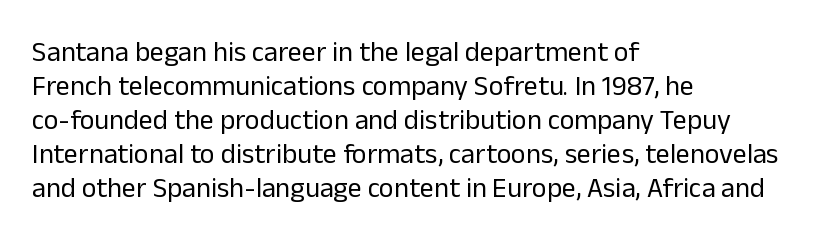
{"serif": "no", "italic": "no", "bold": "no", "weight": "regular", "width": "normal", "stroke_contrast": "low", "x_height": "medium", "monospaced": "no", "underline": "no", "align": "left", "line_spacing_ratio": 1.21, "letter_spacing": "normal", "letter_spacing_em": 0.0, "glyph_px": 28}
